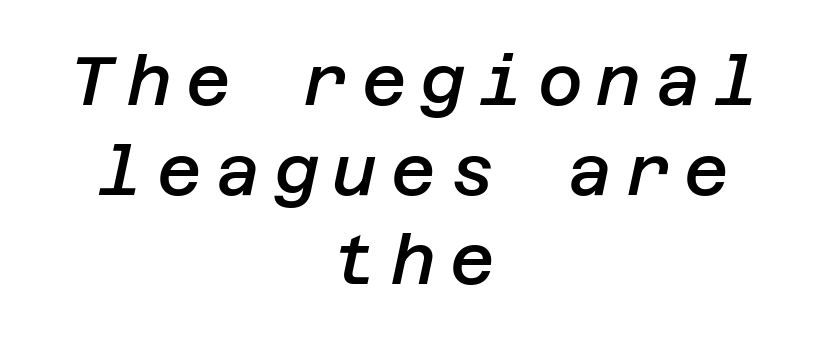
{"italic": "yes", "lean": "right", "slant_degrees": 12, "bold": "semi", "weight": "semibold", "width": "normal", "stroke_contrast": "low", "x_height": "large", "underline": "no", "align": "center", "line_spacing": "normal", "line_spacing_ratio": 1.3, "letter_spacing": "wide", "letter_spacing_em": 0.2, "glyph_px": 69}
